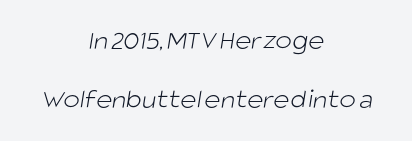
Q: Is the text bold? A: No.
Q: Is the typeface a serif or a sans-serif typeface? A: Sans-serif.
Q: Is the text underlined? A: No.
Q: How is the paragraph aligned? A: Centered.
Q: Is the spacing between letters normal or unusually wide? A: Normal.
Q: Is the spacing between lines tight, normal or loose? A: Loose.
Q: Width (condensed, normal, or wide)? A: Normal.
Q: Stroke contrast? A: Low.
Q: x-height? A: Large.
Q: Monospaced? A: No.
